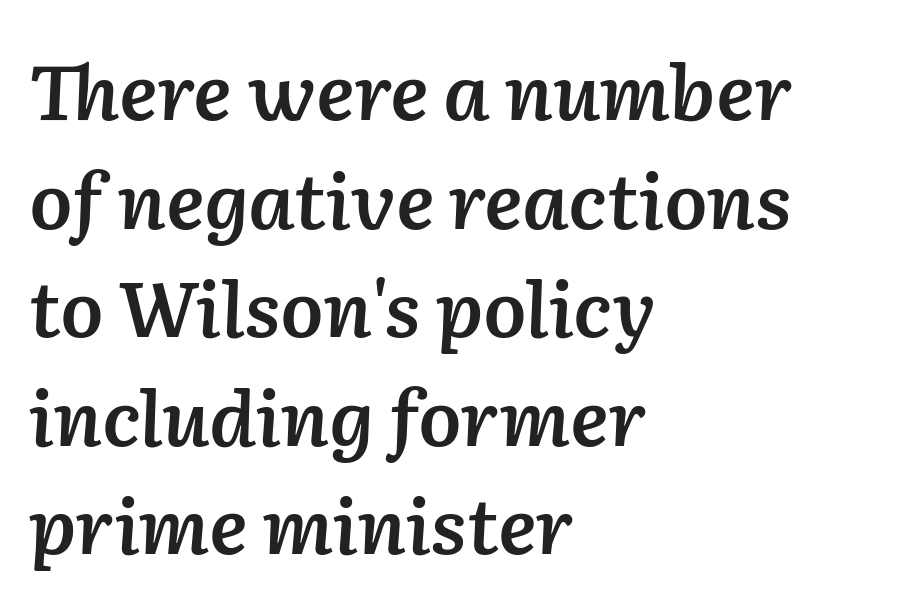
Q: Is the text bold? A: Semi-bold.
Q: Is the text italic (slanted)? A: Yes, it leans right by about 2 degrees.
Q: Is the text underlined? A: No.
Q: How is the paragraph aligned? A: Left-aligned.
Q: Is the spacing between letters normal or unusually wide? A: Normal.
Q: Is the spacing between lines tight, normal or loose? A: Normal.
Q: Width (condensed, normal, or wide)? A: Normal.
Q: Stroke contrast? A: Low.
Q: x-height? A: Medium.
Q: Monospaced? A: No.
